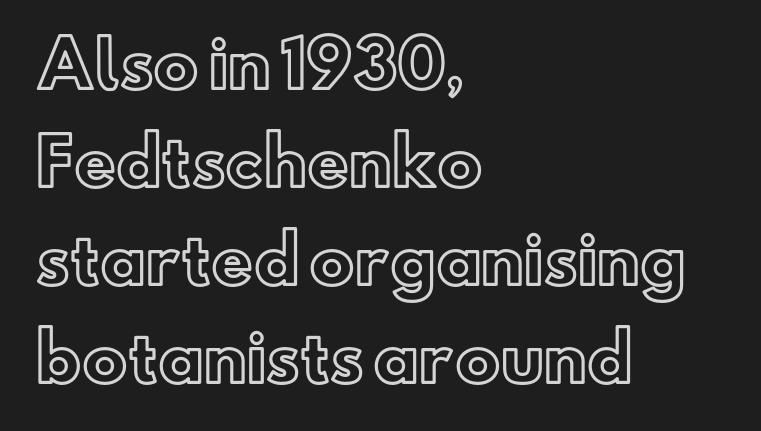
Every row of glyphs begins at an identical x-position on the left. Clear beneath every line of the passage. The rendering uses a moderate line-height, typical for paragraphs. Look at the tracking — it's just the regular setting, nothing added. These lines are rendered in a variable-pitch font.
